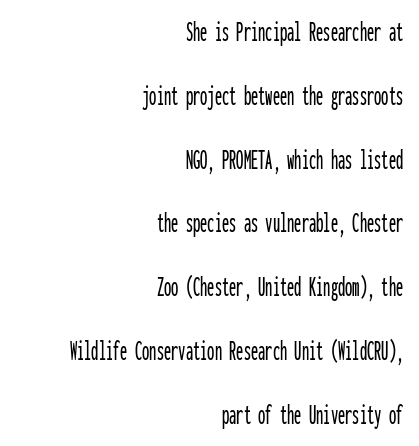
If you measured baseline to baseline, you'd find a long distance. Is the block centered? No — it sits flush against the right margin. A typesetter would call this monospace, since all characters share one set width. Grotesque or geometric, the face here clearly has no serifs.
